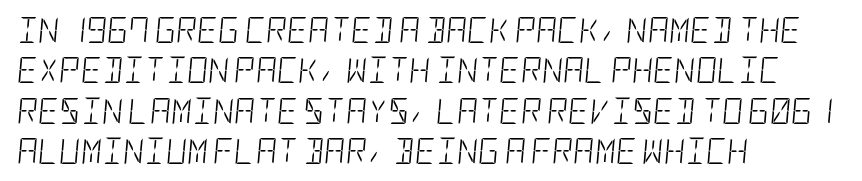
{"italic": "yes", "lean": "right", "slant_degrees": 5, "bold": "no", "underline": "no", "align": "left", "line_spacing": "normal", "line_spacing_ratio": 1.55, "letter_spacing": "normal", "letter_spacing_em": 0.0, "glyph_px": 26}
